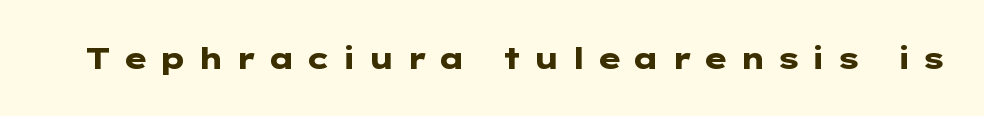
{"serif": "no", "italic": "no", "bold": "yes", "weight": "heavy", "width": "wide", "stroke_contrast": "low", "x_height": "medium", "underline": "no", "letter_spacing": "wide", "letter_spacing_em": 0.35, "glyph_px": 30}
